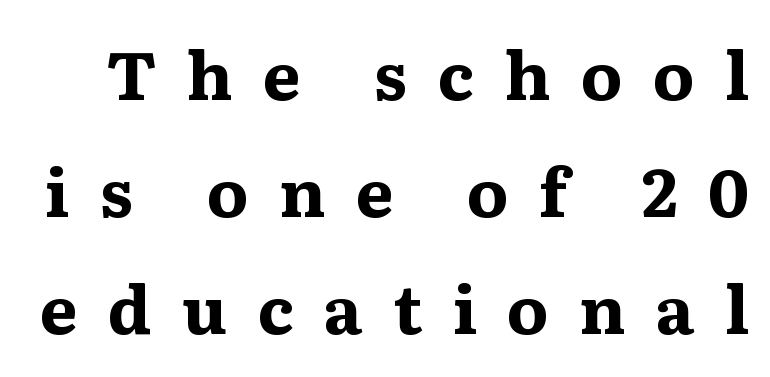
Look at the stroke-to-counter ratio: heavy, a bold. This sample uses expanded letter spacing, leaving extra air between glyphs. Is this a fixed-width face? No — the glyphs have proportional, varying widths. Letterform terminals end in serifs throughout the passage.
